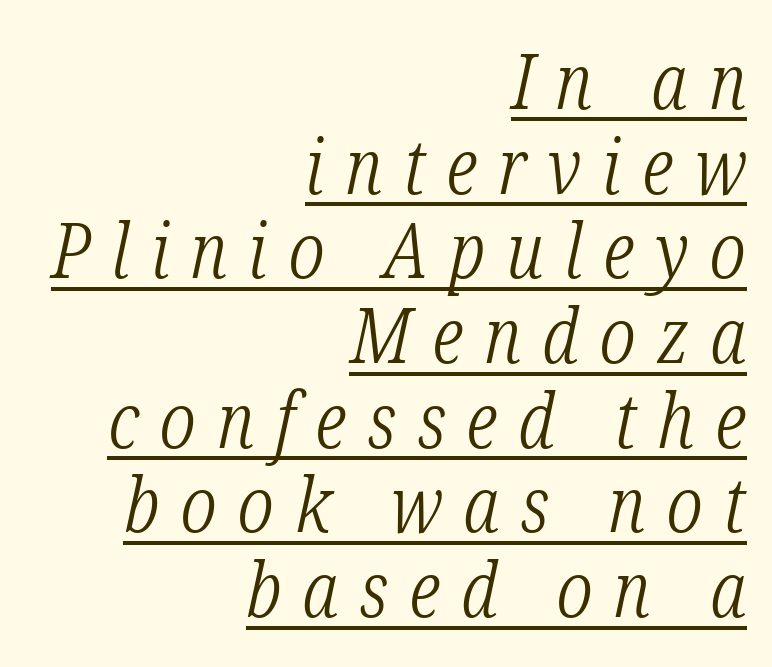
The passage is arranged like a letterhead date or caption credit — flush right. Summary of vertical rhythm: compact, with narrow interline spacing. Glance below the letters and you will spot a drawn line. The weight would be labelled regular, book, light, or lighter still.
